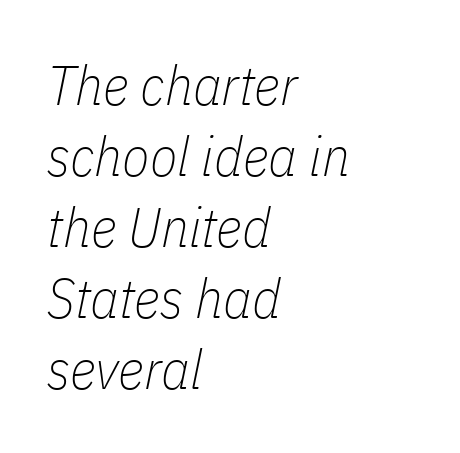
The image shows 56 px thin, condensed type, italic (leaning right); set left-aligned, normal line spacing (1.27x), normal letter spacing, not underlined; low stroke contrast and a medium x-height.
